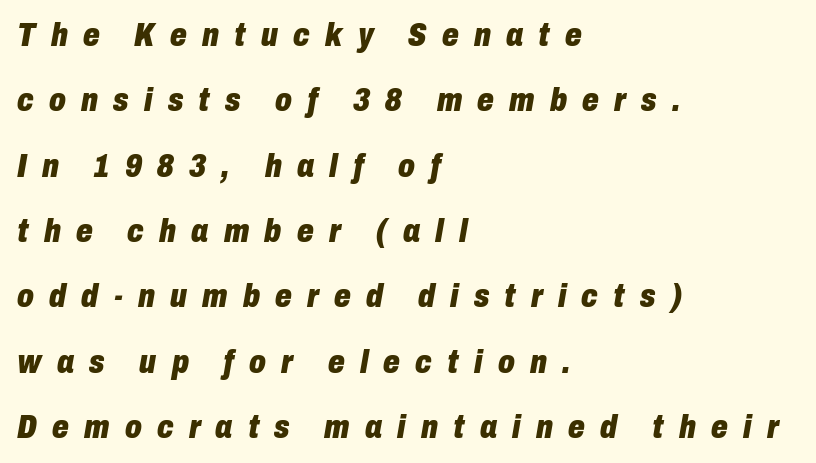
Q: Is the text bold? A: Yes.
Q: Is the text italic (slanted)? A: Yes, it leans right by about 10 degrees.
Q: Is the text underlined? A: No.
Q: How is the paragraph aligned? A: Left-aligned.
Q: Is the spacing between letters normal or unusually wide? A: Unusually wide.
Q: Is the spacing between lines tight, normal or loose? A: Loose.
Q: Width (condensed, normal, or wide)? A: Condensed.
Q: Stroke contrast? A: Low.
Q: x-height? A: Medium.
Q: Monospaced? A: No.
